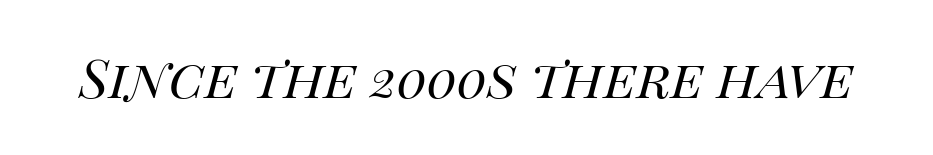
{"italic": "yes", "lean": "right", "slant_degrees": 14, "bold": "no", "weight": "regular", "width": "normal", "stroke_contrast": "high", "x_height": "large", "monospaced": "no", "underline": "no", "letter_spacing": "normal", "letter_spacing_em": 0.0, "glyph_px": 66}
